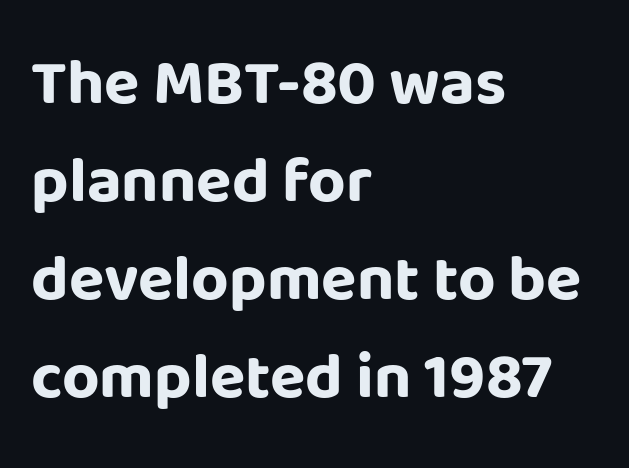
Q: Is the text bold? A: Yes.
Q: Is the text italic (slanted)? A: No, it is upright.
Q: Is the typeface a serif or a sans-serif typeface? A: Sans-serif.
Q: Is the text underlined? A: No.
Q: How is the paragraph aligned? A: Left-aligned.
Q: Is the spacing between letters normal or unusually wide? A: Normal.
Q: Is the spacing between lines tight, normal or loose? A: Normal.
Q: Width (condensed, normal, or wide)? A: Normal.
Q: Stroke contrast? A: Low.
Q: x-height? A: Large.
Q: Monospaced? A: No.
